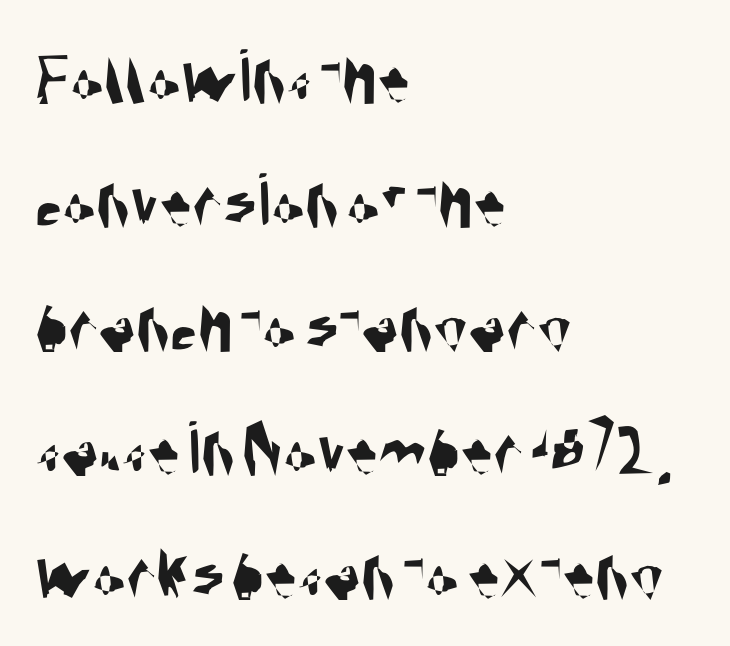
No extra tracking has been applied to these lines. In terms of leading, this rendering sits right in the middle. Where is the straight margin? On the left. Font category for this specimen: sans-serif. Letters rest on an invisible, unmarked baseline.
